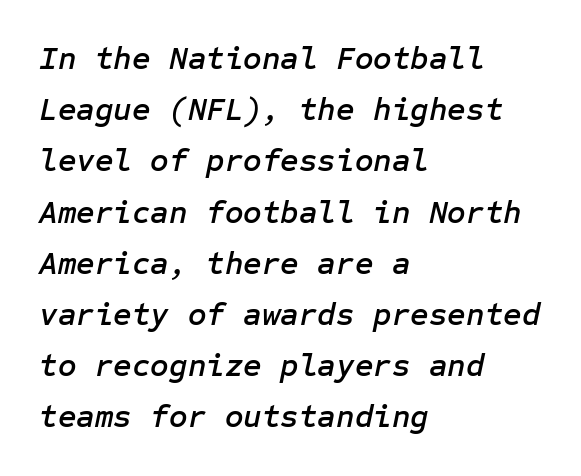
Honestly, the letter spacing is just normal — you wouldn't notice it. The designer left line spacing at the default. Italic? Definitely — the glyphs are oblique. The passage shown is not underscored anywhere.
